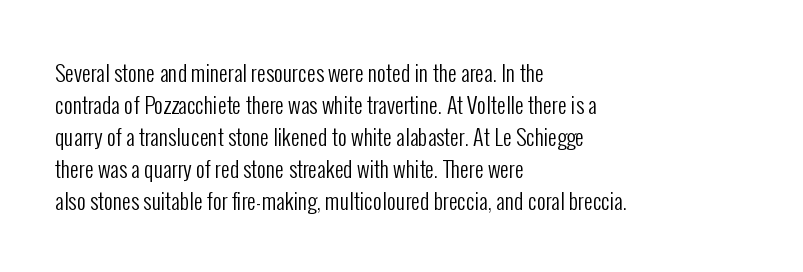
This sample uses an upright cut, with every glyph sitting square on the baseline. Check the space under the baseline: it is left empty. These lines are set flush left with a ragged right edge. Weight: not bold — regular or lighter.
